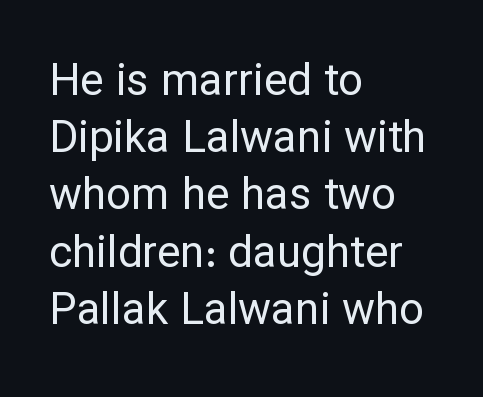
{"serif": "no", "italic": "no", "bold": "no", "weight": "regular", "width": "normal", "stroke_contrast": "low", "x_height": "medium", "monospaced": "no", "underline": "no", "align": "left", "line_spacing": "normal", "line_spacing_ratio": 1.3, "letter_spacing": "normal", "letter_spacing_em": 0.0, "glyph_px": 44}
